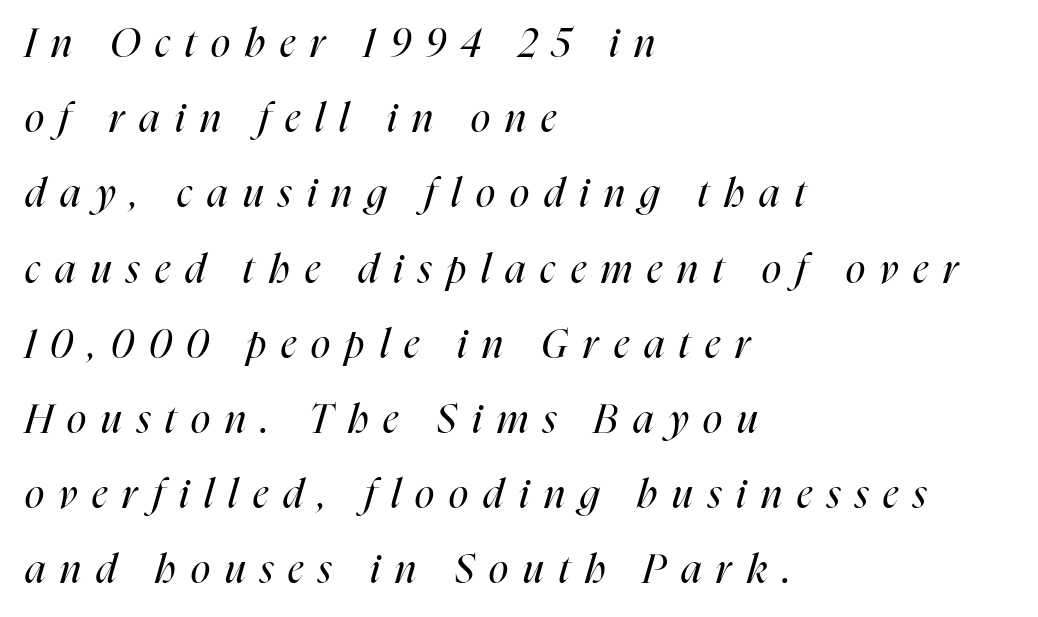
Q: Is the text bold? A: No.
Q: Is the text italic (slanted)? A: Yes, it leans right by about 16 degrees.
Q: Is the text underlined? A: No.
Q: How is the paragraph aligned? A: Left-aligned.
Q: Is the spacing between letters normal or unusually wide? A: Unusually wide.
Q: Width (condensed, normal, or wide)? A: Condensed.
Q: Stroke contrast? A: High.
Q: x-height? A: Medium.
Q: Monospaced? A: No.
